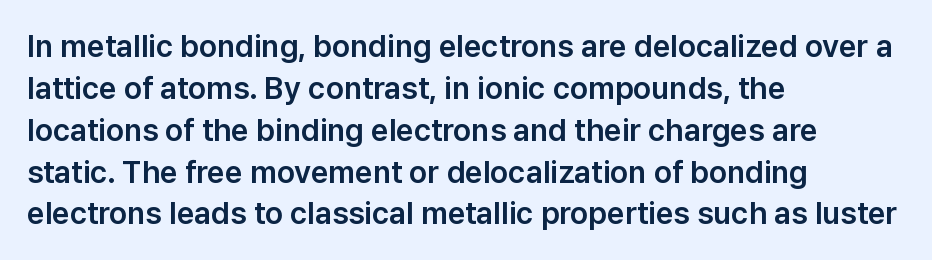
{"serif": "no", "italic": "no", "width": "normal", "stroke_contrast": "low", "x_height": "medium", "monospaced": "no", "underline": "no", "align": "left", "line_spacing": "normal", "line_spacing_ratio": 1.35, "letter_spacing": "normal", "letter_spacing_em": 0.0, "glyph_px": 31}
